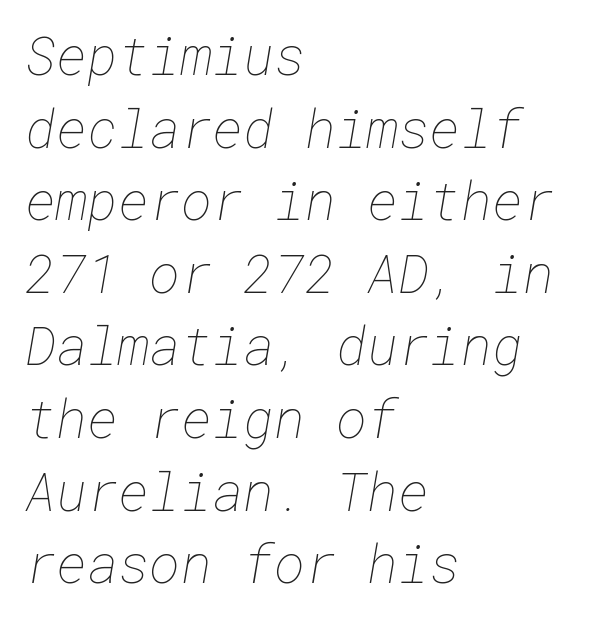
The image shows 53 px thin type; set left-aligned, normal line spacing (1.37x), normal letter spacing, not underlined; low stroke contrast and a medium x-height.
